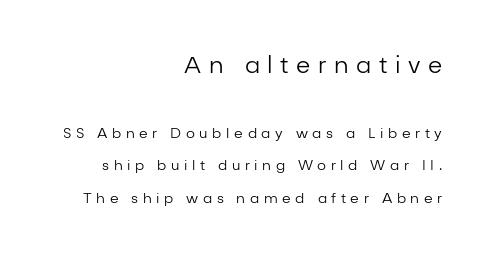
The image shows 23 px text type, upright; set right-aligned, loose line spacing (2.32x), unusually wide letter spacing (+0.33 em), not underlined; the first (top) block is 1.64x larger.
